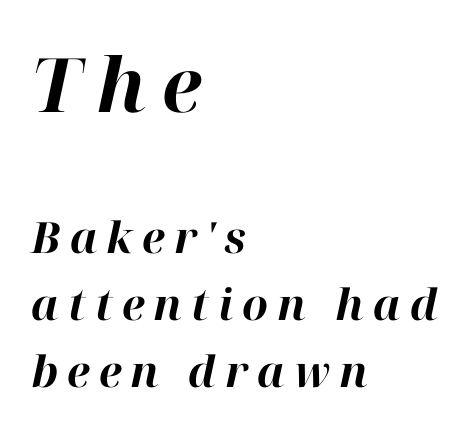
The image shows 75 px bold type, italic (leaning right); set left-aligned, normal line spacing (1.55x), unusually wide letter spacing (+0.21 em), not underlined; the first (top) block is 1.74x larger; high stroke contrast and a medium x-height.
